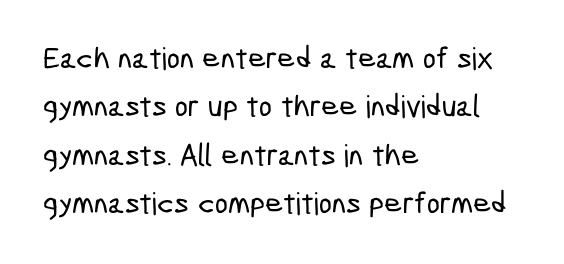
The image shows 31 px condensed sans-serif type; set left-aligned, normal line spacing (1.56x), normal letter spacing, not underlined; low stroke contrast and a medium x-height.
